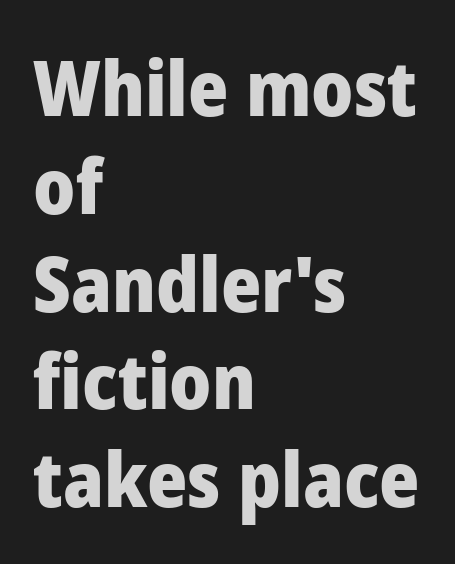
{"serif": "no", "italic": "no", "bold": "yes", "weight": "heavy", "width": "normal", "stroke_contrast": "low", "x_height": "medium", "monospaced": "no", "underline": "no", "align": "left", "line_spacing": "normal", "line_spacing_ratio": 1.27, "letter_spacing": "normal", "letter_spacing_em": 0.0, "glyph_px": 77}
